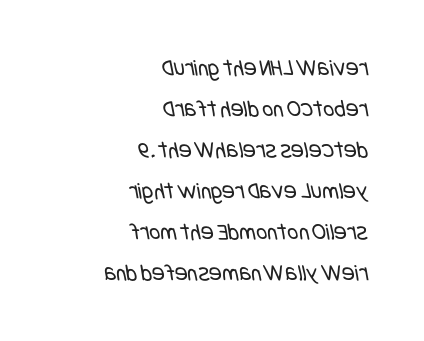
The lines in this sample share a right terminus and differ only in where they begin. These lines keep a tight, regular rhythm from letter to letter. Check under the words: just untouched page. Think standard paragraph weight, or any step lighter than that.
